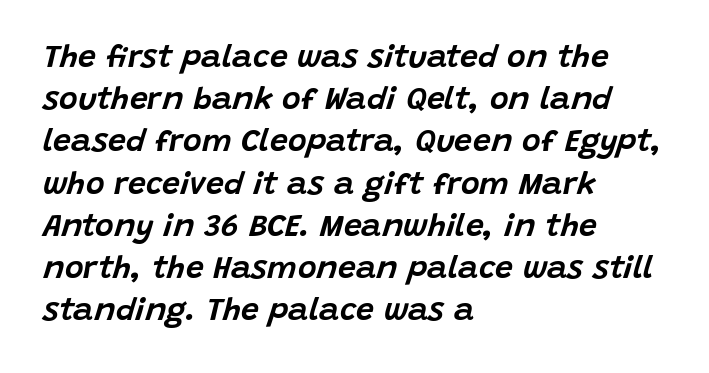
The image shows 32 px text type, italic (leaning right); set left-aligned, normal line spacing (1.32x), normal letter spacing, not underlined; low stroke contrast and a large x-height.
